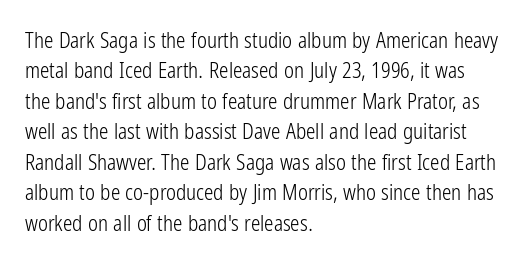
{"italic": "no", "bold": "no", "underline": "no", "align": "left", "line_spacing": "normal", "line_spacing_ratio": 1.45, "letter_spacing": "normal", "letter_spacing_em": 0.0, "glyph_px": 21}
